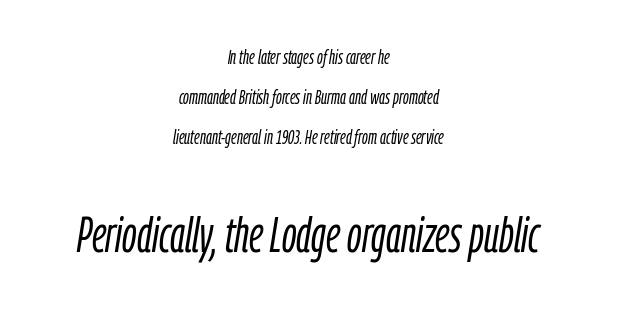
In this sample the second text group is rendered at the bigger scale. What's the leading like? Stretched, with rows far apart. The zone under the glyphs is completely vacant. Looking at the ascenders, they clearly lean. Think standard paragraph weight, or any step lighter than that. Note the varied advance widths — an 'i' is clearly narrower than an 'm'.
